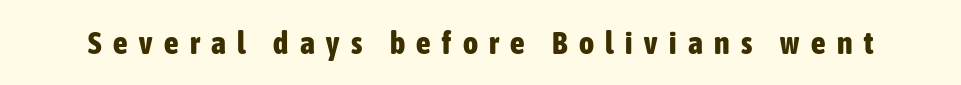
{"serif": "no", "italic": "no", "bold": "yes", "weight": "bold", "width": "condensed", "stroke_contrast": "low", "x_height": "medium", "monospaced": "no", "underline": "no", "letter_spacing": "wide", "letter_spacing_em": 0.36, "glyph_px": 32}
